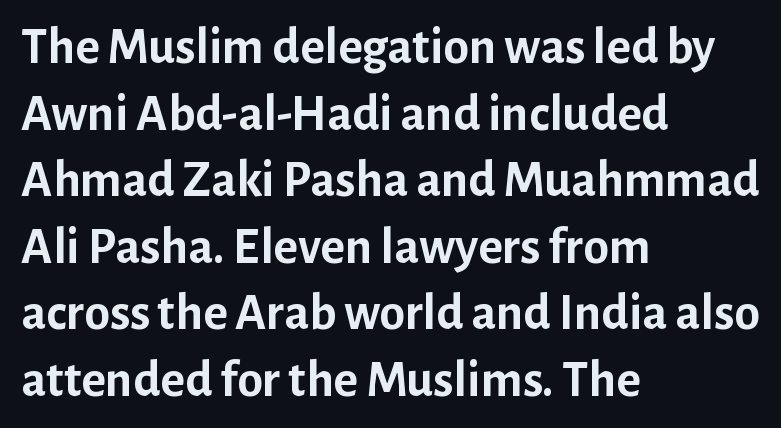
Typesetter's note: full bold, strokes at maximum text heaviness. Unlike italic type, these characters show no tilt at all. Whoever set this chose a conventional vertical rhythm. The ragged edge is on the right, which tells us the setting is flush left.
